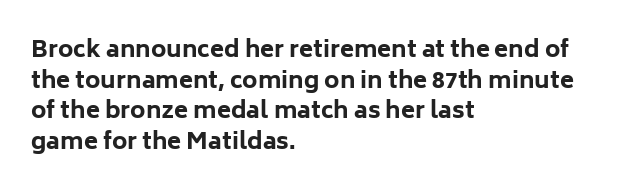
{"italic": "no", "bold": "yes", "underline": "no", "align": "left", "line_spacing": "normal", "line_spacing_ratio": 1.33, "letter_spacing": "normal", "letter_spacing_em": 0.0, "glyph_px": 23}
